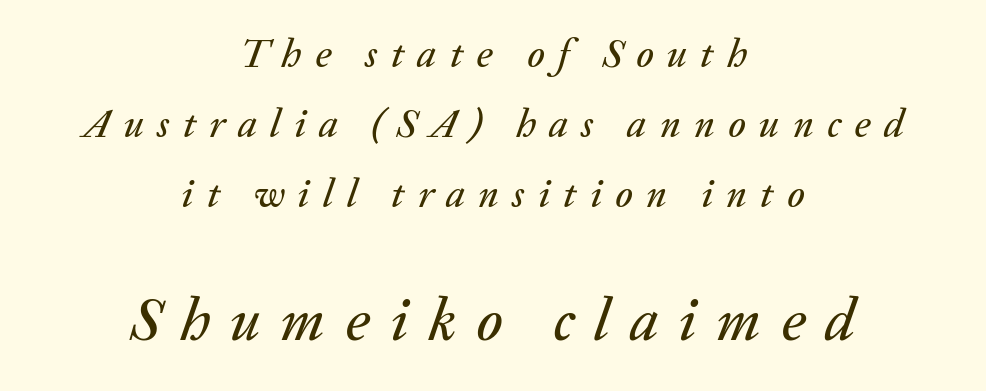
The image shows 60 px text type, italic (leaning right); set centered, line spacing 1.75x, unusually wide letter spacing (+0.33 em), not underlined; the second (bottom) block is 1.5x larger; medium stroke contrast and a medium x-height.
